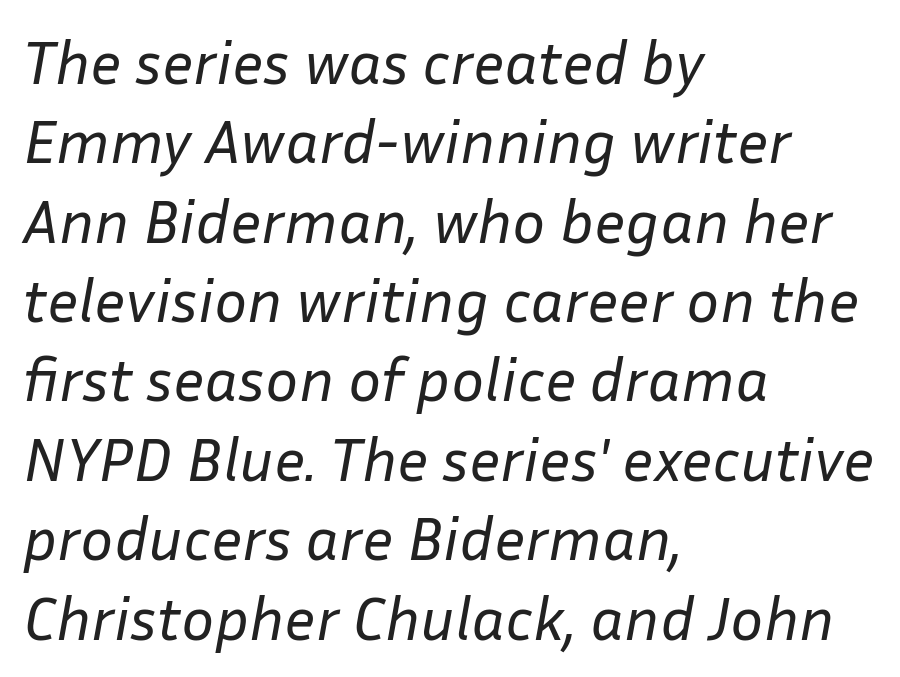
The image shows 62 px regular-weight type, italic (leaning right); set left-aligned, normal line spacing (1.28x), normal letter spacing, not underlined; low stroke contrast and a medium x-height.
